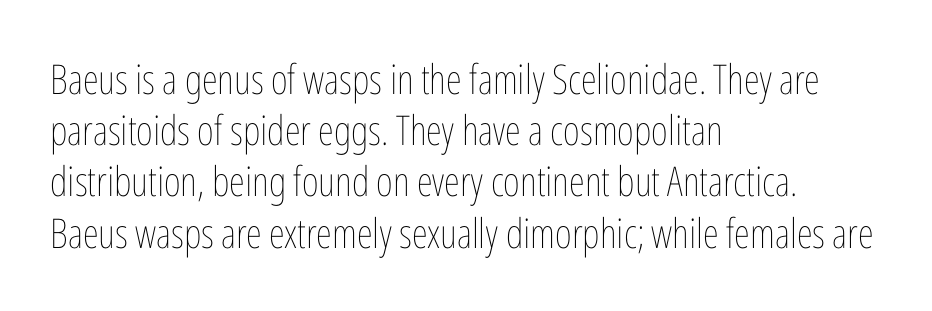
The image shows 41 px thin, condensed type, upright; set left-aligned, normal line spacing (1.25x), normal letter spacing, not underlined; low stroke contrast and a medium x-height.
